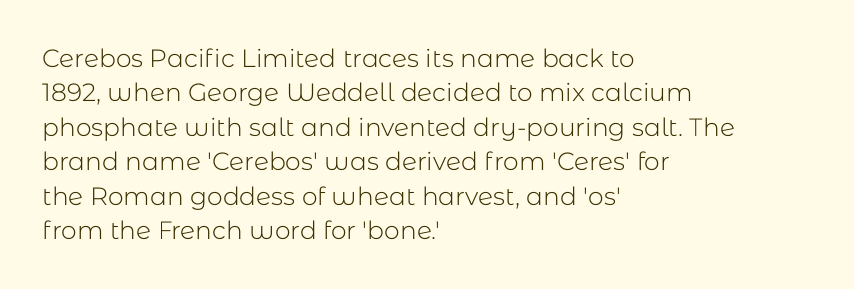
The image shows 25 px text type, upright; set left-aligned, normal line spacing (1.38x), normal letter spacing, not underlined.
